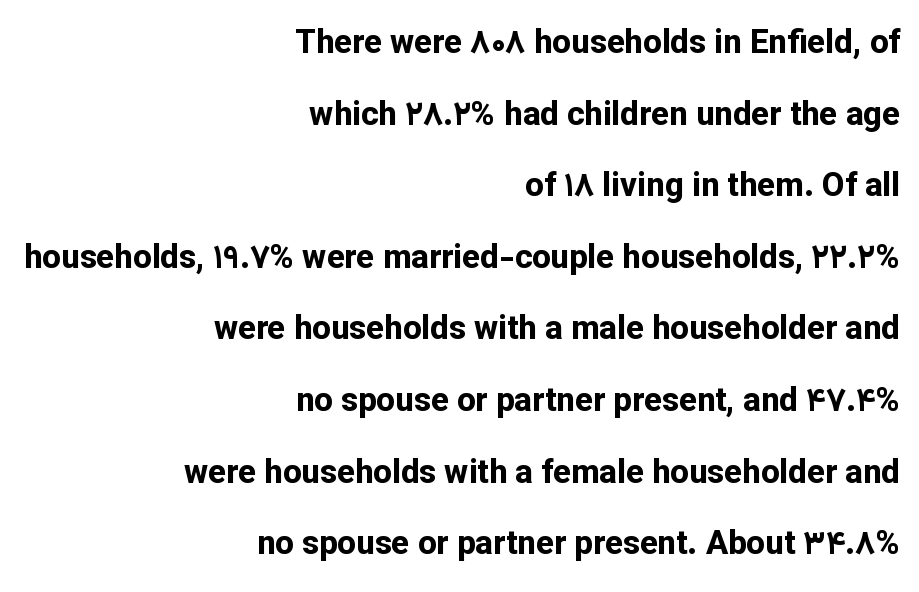
The image shows 33 px bold sans-serif type, upright; set right-aligned, loose line spacing (2.17x), normal letter spacing, not underlined; low stroke contrast and a medium x-height.
